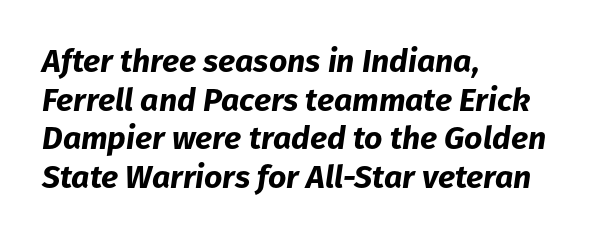
Summary of weight: heavy, a full bold. Style check: oblique. Decoration check: the copy has no underline. A typesetter would call this zero additional tracking. The paragraph shown leans on its left margin.
